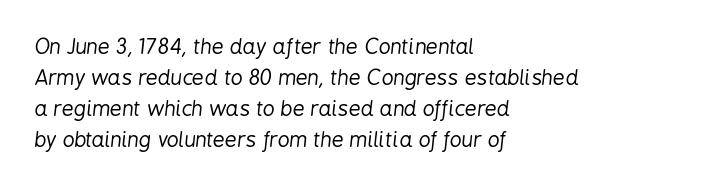
How would I describe the line gaps? Plain and ordinary. Is the block centered? No — it sits flush against the left margin. Observe the lean: these are italic letterforms. The tracking reads as untouched default to a designer's eye. Is this a heavy cut? Hardly; it is regular or lighter.
